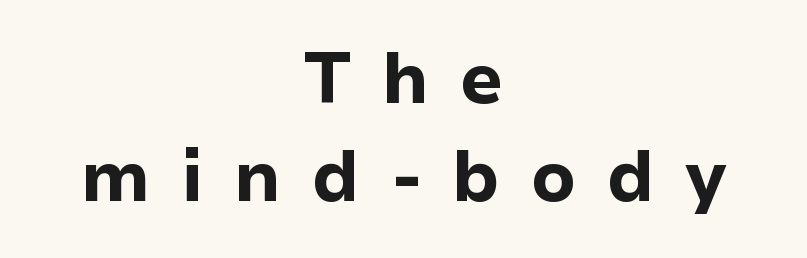
{"serif": "no", "italic": "no", "bold": "yes", "weight": "bold", "width": "normal", "stroke_contrast": "low", "x_height": "medium", "monospaced": "no", "underline": "no", "align": "center", "line_spacing": "normal", "line_spacing_ratio": 1.38, "letter_spacing": "wide", "letter_spacing_em": 0.43, "glyph_px": 71}
